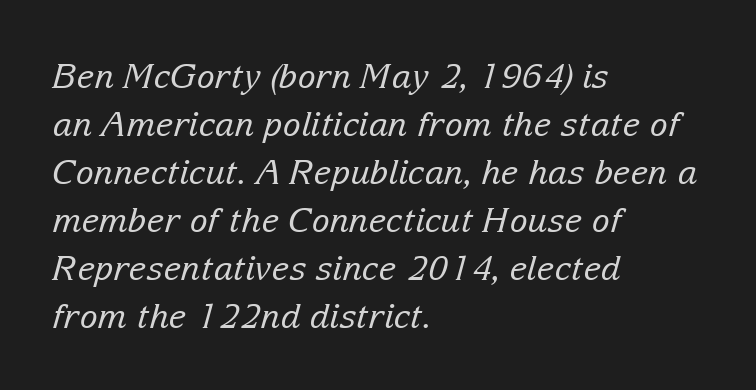
Reading down the block, your eye returns to a fixed left position each line. Is this a sans? No — the strokes have serifs. Honestly, there is no underline to notice here at all. Spacing between characters is what you'd get straight out of the box. Here the designer chose a conventional face with non-uniform glyph widths. Heft: none added — not bold.
